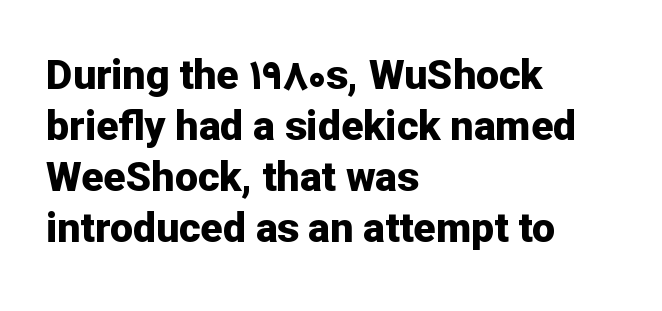
Q: Is the text bold? A: Yes.
Q: Is the text italic (slanted)? A: No, it is upright.
Q: Is the typeface a serif or a sans-serif typeface? A: Sans-serif.
Q: Is the text underlined? A: No.
Q: How is the paragraph aligned? A: Left-aligned.
Q: Is the spacing between letters normal or unusually wide? A: Normal.
Q: Width (condensed, normal, or wide)? A: Normal.
Q: Stroke contrast? A: Low.
Q: x-height? A: Medium.
Q: Monospaced? A: No.
